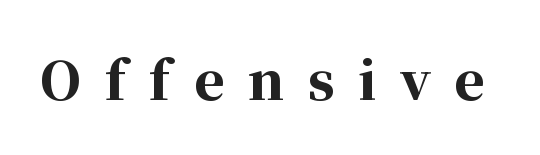
Q: Is the text bold? A: Yes.
Q: Is the text italic (slanted)? A: No, it is upright.
Q: Is the typeface a serif or a sans-serif typeface? A: Serif.
Q: Is the text underlined? A: No.
Q: Is the spacing between letters normal or unusually wide? A: Unusually wide.
Q: Width (condensed, normal, or wide)? A: Normal.
Q: Stroke contrast? A: High.
Q: x-height? A: Medium.
Q: Monospaced? A: No.
